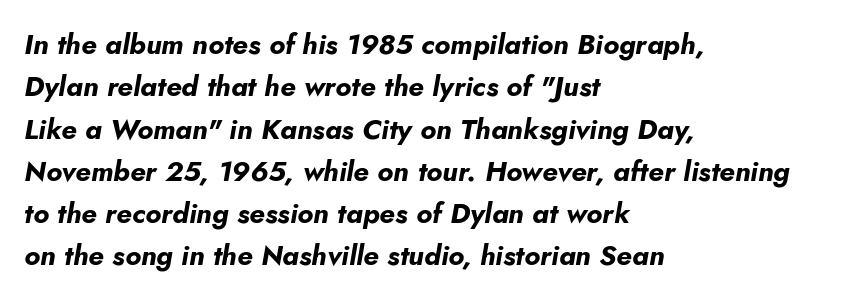
The passage is arranged the way most books set body copy — flush left. Nothing unusual about the tracking: characters are spaced as the font intends. Has an underline been added? It has not. Stroke thickness is high; the sample reads as a true bold. The letters advance in unequal steps, a hallmark of proportional type. Notice how the stems are inclined rather than vertical — that's the hallmark of italics.
